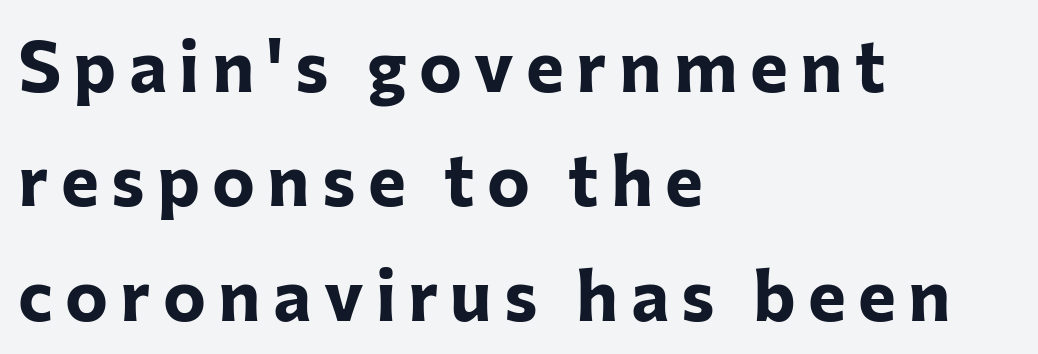
The image shows 72 px bold sans-serif type, upright; set left-aligned, normal line spacing (1.59x), not underlined; low stroke contrast and a medium x-height.
